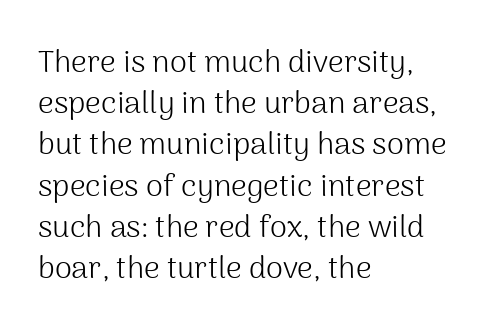
These lines were composed using upright roman letters. Classification — sans serif. Horizontal alignment here is leftward, the default for most running prose. These lines sit exactly where default settings would place them. In terms of letterspacing, this is plain default setting.
